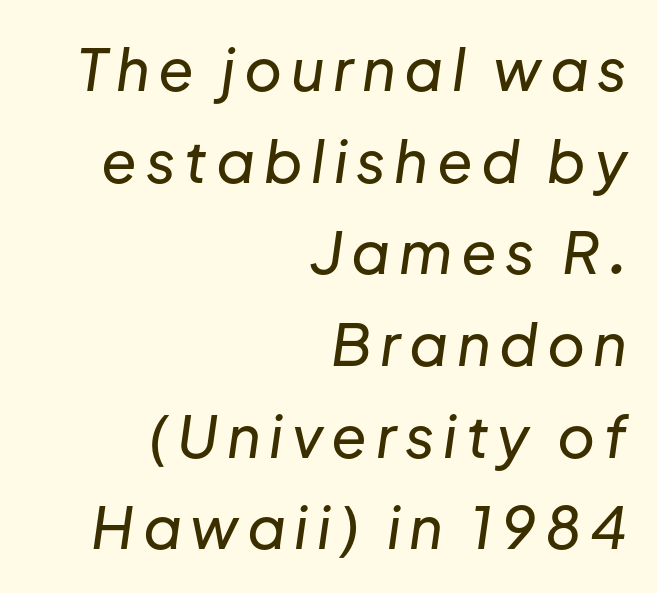
Q: Is the text italic (slanted)? A: Yes, it leans right by about 8 degrees.
Q: Is the text underlined? A: No.
Q: How is the paragraph aligned? A: Right-aligned.
Q: Is the spacing between lines tight, normal or loose? A: Normal.
Q: Width (condensed, normal, or wide)? A: Normal.
Q: Stroke contrast? A: Low.
Q: x-height? A: Medium.
Q: Monospaced? A: No.
